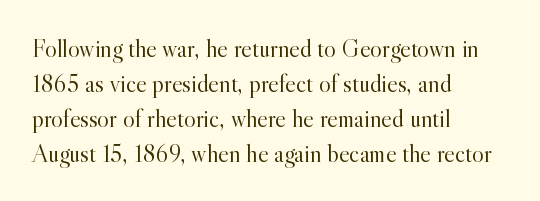
Q: Is the text bold? A: No.
Q: Is the text italic (slanted)? A: No, it is upright.
Q: Is the text underlined? A: No.
Q: How is the paragraph aligned? A: Left-aligned.
Q: Is the spacing between letters normal or unusually wide? A: Normal.
Q: Is the spacing between lines tight, normal or loose? A: Normal.
